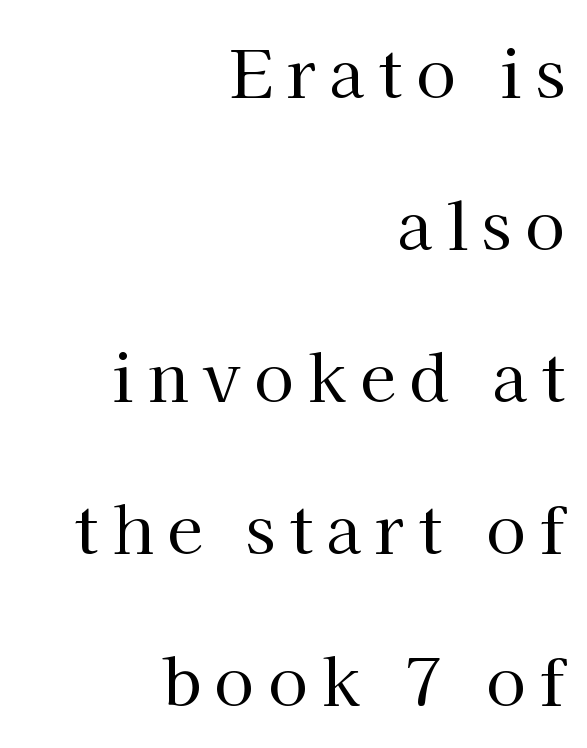
Q: Is the text bold? A: No.
Q: Is the text italic (slanted)? A: No, it is upright.
Q: Is the typeface a serif or a sans-serif typeface? A: Serif.
Q: Is the text underlined? A: No.
Q: How is the paragraph aligned? A: Right-aligned.
Q: Is the spacing between letters normal or unusually wide? A: Unusually wide.
Q: Is the spacing between lines tight, normal or loose? A: Loose.
Q: Width (condensed, normal, or wide)? A: Normal.
Q: Stroke contrast? A: High.
Q: x-height? A: Medium.
Q: Monospaced? A: No.
